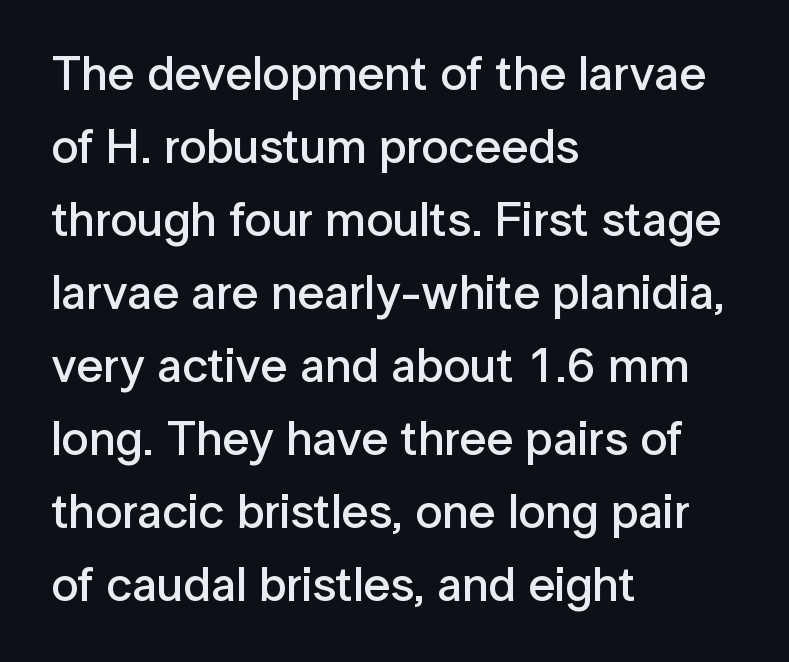
The image shows 48 px semibold sans-serif type, upright; set left-aligned, normal line spacing (1.52x), normal letter spacing, not underlined; low stroke contrast and a medium x-height.
